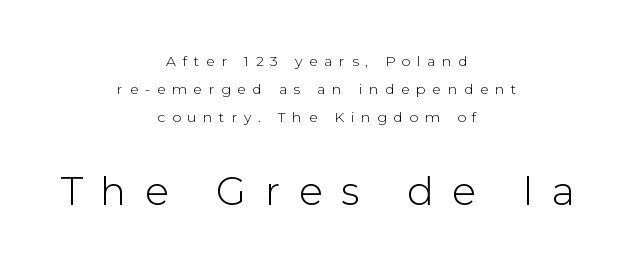
Ordinary non-slanted type is in use. Horizontal bands of white between lines are thick stripes. No chunkiness to these letters — they're not bold. The paragraph has two soft edges and a firm central axis.
